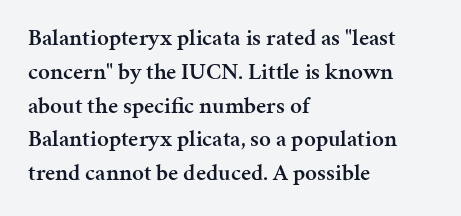
Q: Is the text bold? A: Semi-bold.
Q: Is the text italic (slanted)? A: No, it is upright.
Q: Is the text underlined? A: No.
Q: How is the paragraph aligned? A: Left-aligned.
Q: Is the spacing between letters normal or unusually wide? A: Normal.
Q: Is the spacing between lines tight, normal or loose? A: Normal.
